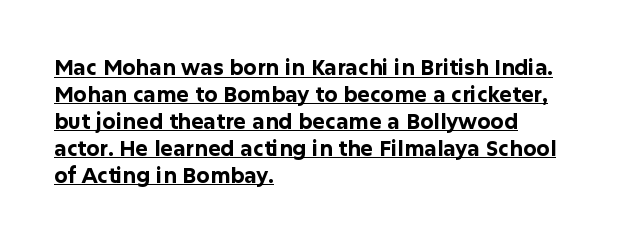
In CSS terms this would be text-align: left. These characters rest on top of a visible drawn line. Vertical spacing — default. Italic: no, the glyphs are upright roman. This is heavy type, rendered in bold. The rendering keeps characters at their native spacing.
